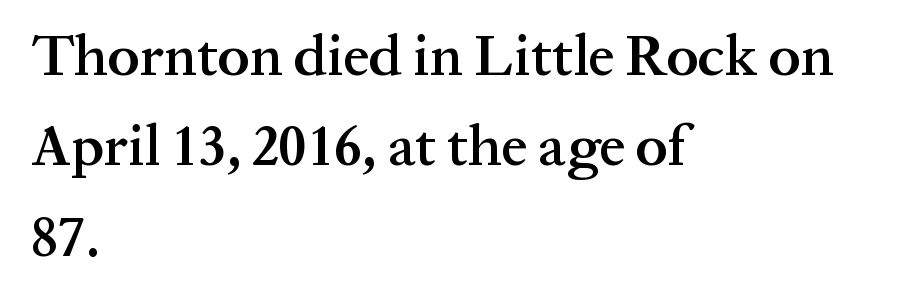
Compared with typical paragraphs, the rows here are spaced about the same. The strokes are fattened partway — semibold, not bold. Rendered with straight, roman letterforms. Letterform terminals end in serifs throughout the passage.
